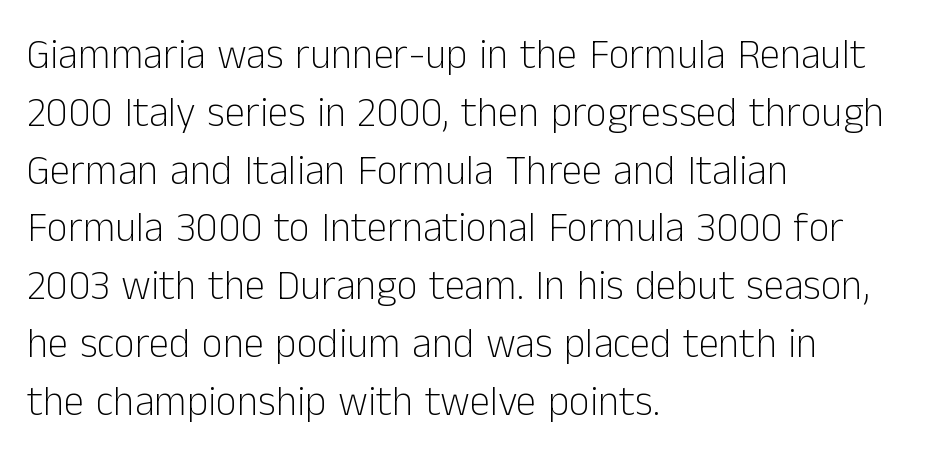
{"serif": "no", "italic": "no", "bold": "no", "weight": "light", "width": "normal", "stroke_contrast": "low", "x_height": "medium", "monospaced": "no", "underline": "no", "align": "left", "line_spacing": "normal", "line_spacing_ratio": 1.41, "letter_spacing": "normal", "letter_spacing_em": 0.0, "glyph_px": 41}
